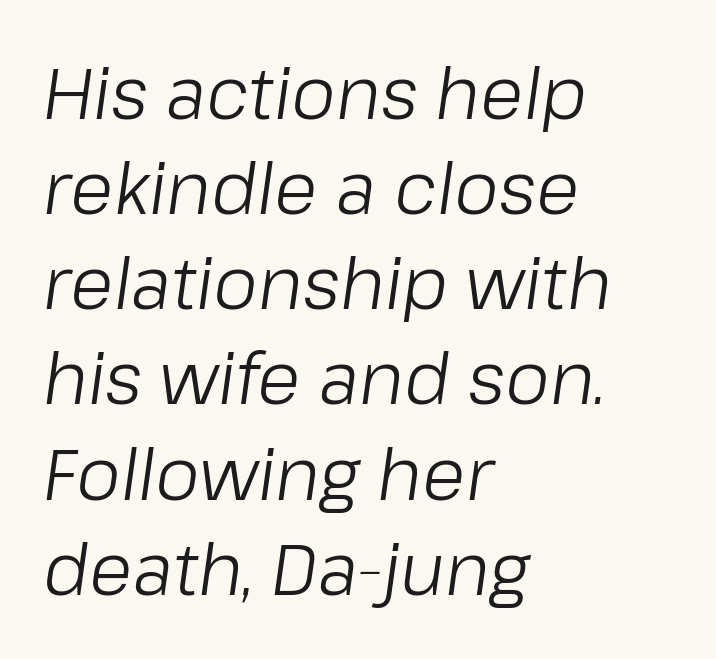
Heft: none added — not bold. Compared with typical paragraphs, the rows here are spaced about the same. Italic: yes, the glyphs are oblique. This sample uses plain, unmodified letter spacing.
